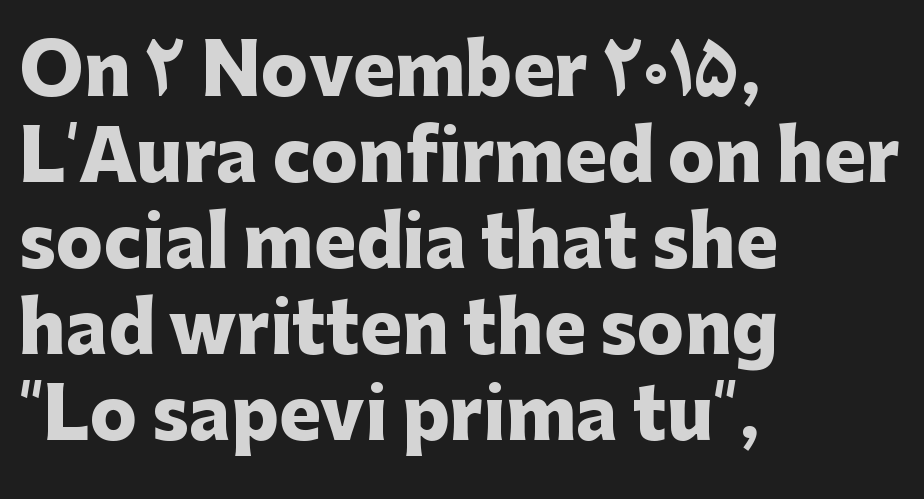
Proportional: the letters do not fall into vertical columns. Italic? Not at all — the glyphs are vertical. Each line starts at the same left margin while the right side varies. The zone under the glyphs is completely vacant. Chunky letters — that's bold for sure. Letter spacing: default.
